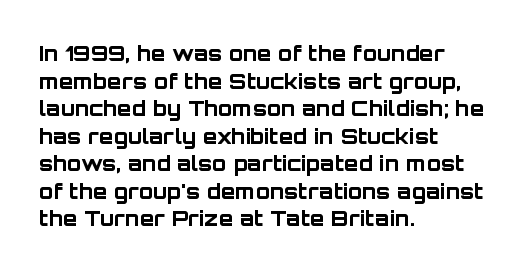
Q: Is the text bold? A: Yes.
Q: Is the text italic (slanted)? A: No, it is upright.
Q: Is the text underlined? A: No.
Q: How is the paragraph aligned? A: Left-aligned.
Q: Is the spacing between letters normal or unusually wide? A: Normal.
Q: Is the spacing between lines tight, normal or loose? A: Normal.
